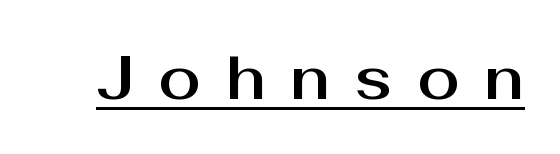
Q: Is the text italic (slanted)? A: No, it is upright.
Q: Is the typeface a serif or a sans-serif typeface? A: Sans-serif.
Q: Is the text underlined? A: Yes.
Q: Is the spacing between letters normal or unusually wide? A: Unusually wide.
Q: Width (condensed, normal, or wide)? A: Normal.
Q: Stroke contrast? A: Medium.
Q: x-height? A: Medium.
Q: Monospaced? A: No.
